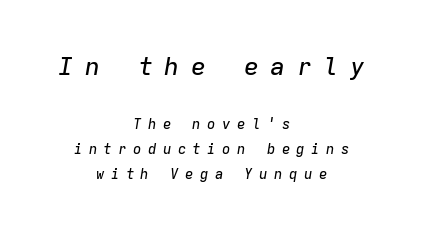
Q: Is the text italic (slanted)? A: Yes, it leans right by about 9 degrees.
Q: Is the text underlined? A: No.
Q: How is the paragraph aligned? A: Centered.
Q: Is the spacing between letters normal or unusually wide? A: Unusually wide.
Q: Which block of text is set in a larger size, the first (top) or the second (bottom)? A: The first (top) one.
